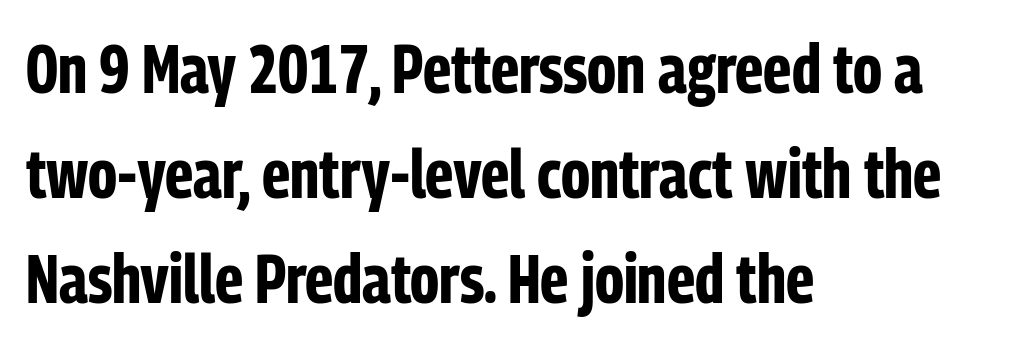
A sans-serif font was chosen for this passage. Notice how the passage keeps a crisp vertical edge on the left only. Glance below the letters and you will spot only blank space. The space between consecutive lines is moderate.
